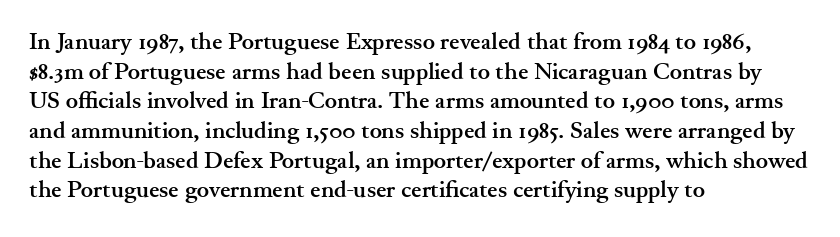
{"italic": "no", "bold": "yes", "underline": "no", "align": "left", "line_spacing": "normal", "line_spacing_ratio": 1.29, "letter_spacing": "normal", "letter_spacing_em": 0.0, "glyph_px": 23}
